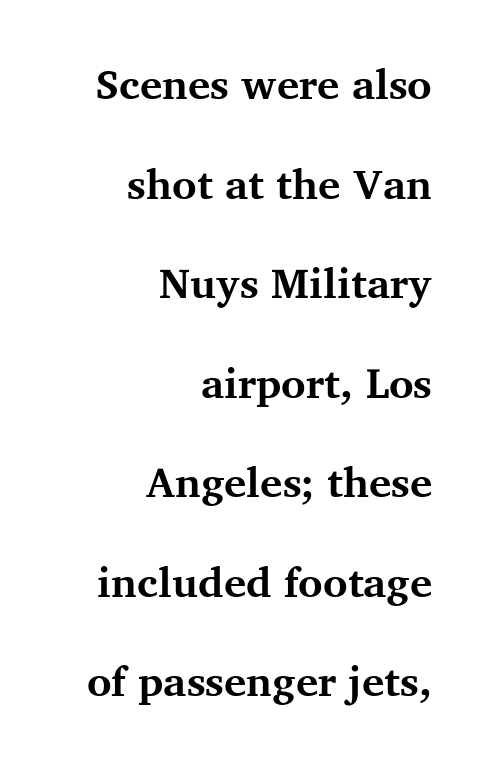
This sample trades compactness for vertical openness between lines. The lines are quadded right. Is the type bold? Yes — the strokes are clearly thick and heavy. The words here are not underlined. Font category for this specimen: serif.
